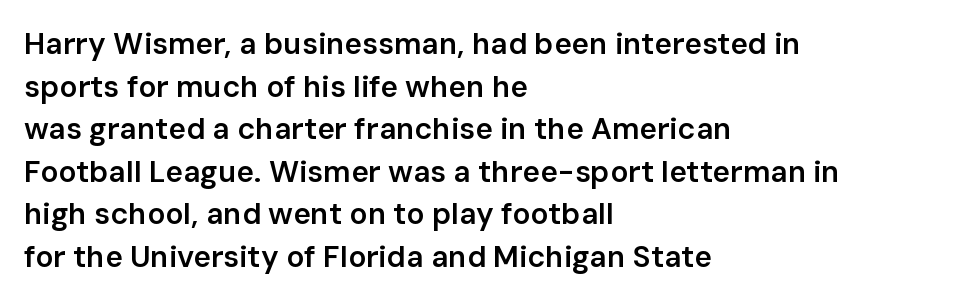
The image shows 30 px semibold sans-serif type, upright; set left-aligned, normal line spacing (1.42x), normal letter spacing, not underlined; low stroke contrast and a medium x-height.
